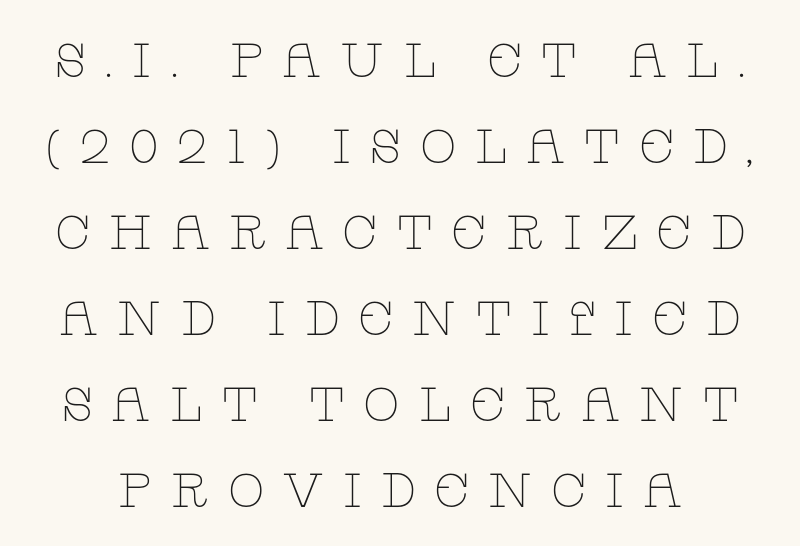
Ordinary non-slanted type is in use. Nobody drew a line under any word here. Here the glyphs are tracked loosely, breaking word shapes into spaced letters. These lines are rendered in a variable-pitch font. The glyphs in this specimen are seriffed. Is the type heavy? It reads as light-to-regular instead.
